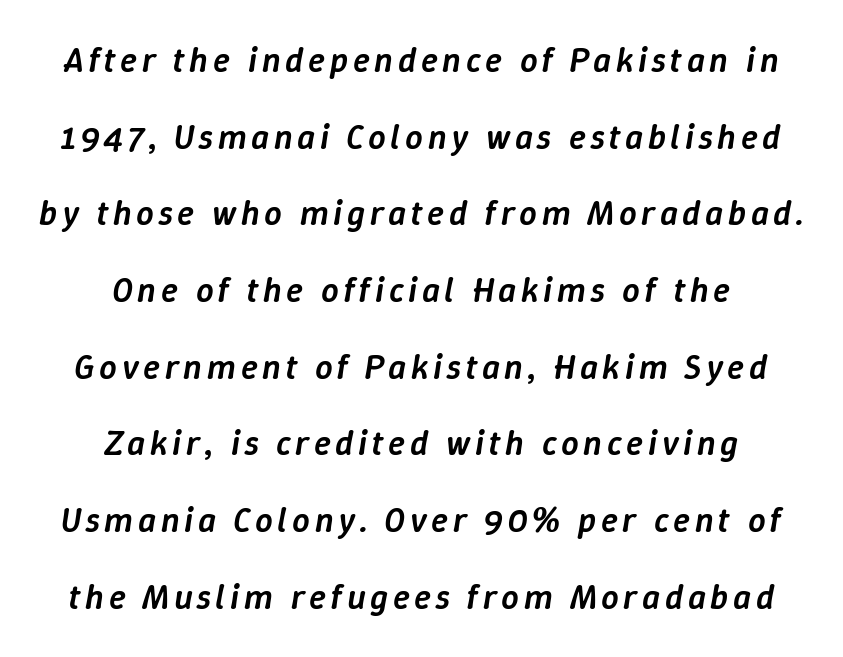
Q: Is the text bold? A: Semi-bold.
Q: Is the text italic (slanted)? A: Yes, it leans right by about 9 degrees.
Q: Is the text underlined? A: No.
Q: How is the paragraph aligned? A: Centered.
Q: Is the spacing between lines tight, normal or loose? A: Loose.
Q: Width (condensed, normal, or wide)? A: Normal.
Q: Stroke contrast? A: Low.
Q: x-height? A: Medium.
Q: Monospaced? A: No.
